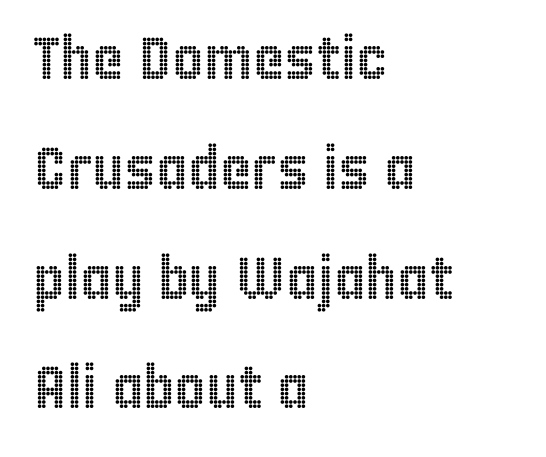
Each row of text sits above clean, open space. Does the copy run flush right? No — it runs flush left. Compared with typical body copy, the letter spacing here is the same. Is this a fixed-width face? No — the glyphs have proportional, varying widths.
